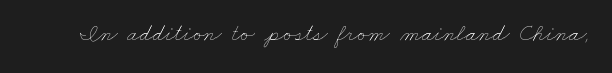
{"bold": "no", "underline": "no", "letter_spacing": "normal", "letter_spacing_em": 0.0, "glyph_px": 24}
